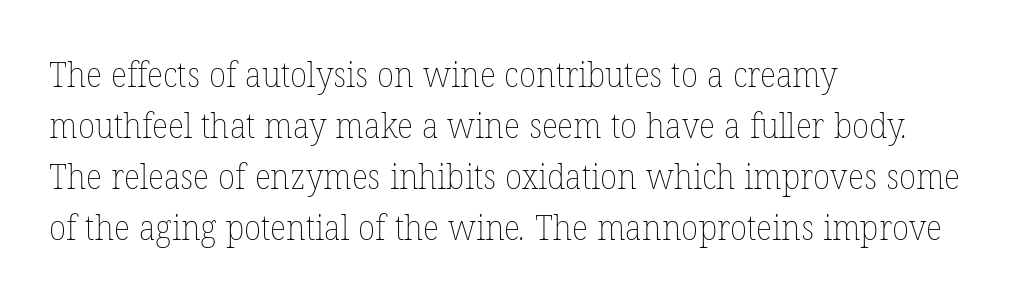
The lines are quadded left. The face used here is proportionally spaced, like ordinary book or web type. The block of text has a typical density, with ordinary space between rows. Summary of weight: not heavy and not bold.
